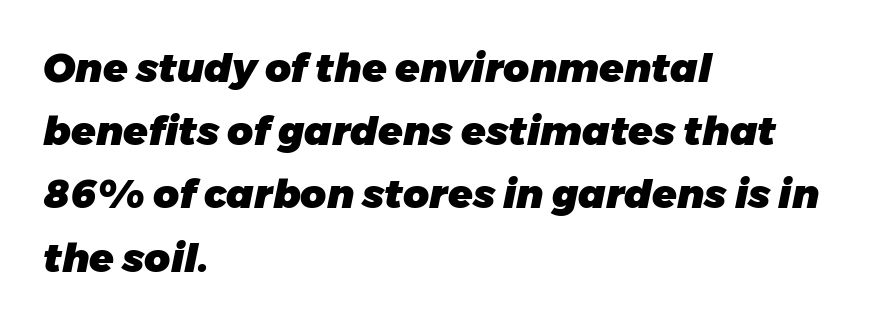
{"italic": "yes", "lean": "right", "slant_degrees": 11, "bold": "yes", "weight": "heavy", "width": "normal", "stroke_contrast": "low", "x_height": "medium", "monospaced": "no", "underline": "no", "align": "left", "line_spacing": "normal", "line_spacing_ratio": 1.58, "letter_spacing": "normal", "letter_spacing_em": 0.0, "glyph_px": 40}
